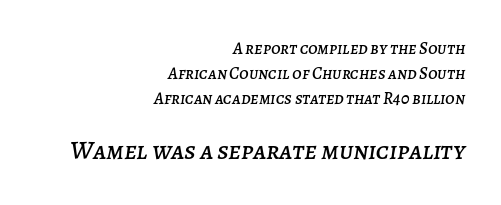
The image shows 26 px text type, italic (leaning right); set right-aligned, normal line spacing (1.48x), normal letter spacing, not underlined; the second (bottom) block is 1.53x larger.
